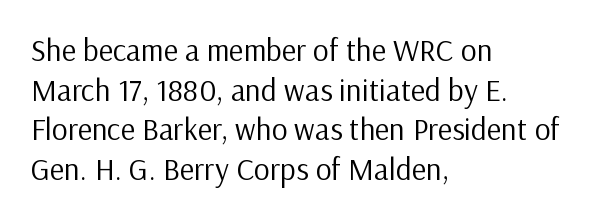
The image shows 31 px regular-weight sans-serif type, upright; set left-aligned, normal line spacing (1.28x), normal letter spacing, not underlined; low stroke contrast and a medium x-height.
